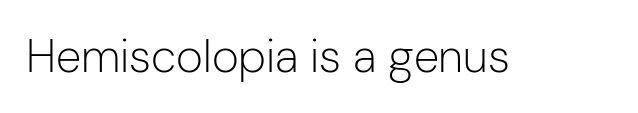
Q: Is the text bold? A: No.
Q: Is the text italic (slanted)? A: No, it is upright.
Q: Is the typeface a serif or a sans-serif typeface? A: Sans-serif.
Q: Is the text underlined? A: No.
Q: Is the spacing between letters normal or unusually wide? A: Normal.
Q: Width (condensed, normal, or wide)? A: Normal.
Q: Stroke contrast? A: Low.
Q: x-height? A: Medium.
Q: Monospaced? A: No.
